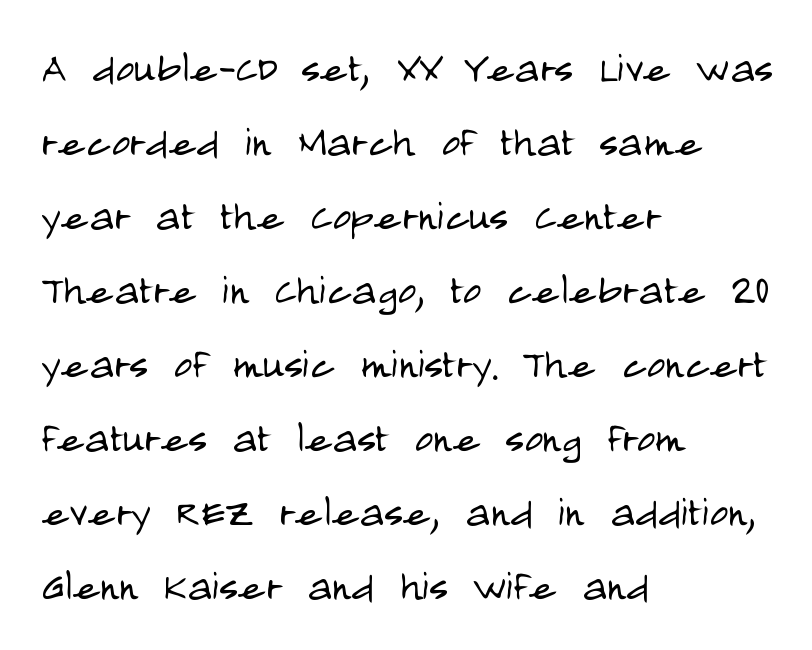
{"serif": "no", "italic": "no", "bold": "no", "weight": "light", "width": "condensed", "stroke_contrast": "low", "x_height": "large", "monospaced": "no", "underline": "no", "align": "left", "line_spacing": "normal", "line_spacing_ratio": 1.45, "letter_spacing": "normal", "letter_spacing_em": 0.0, "glyph_px": 51}
